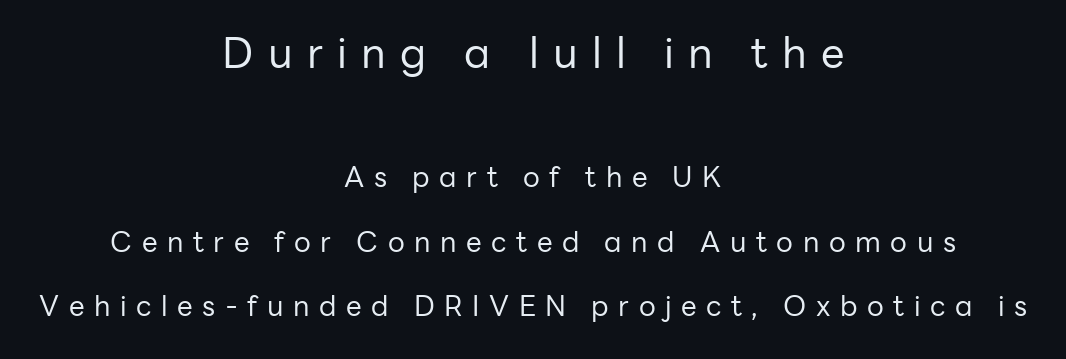
Q: Is the text bold? A: No.
Q: Is the text italic (slanted)? A: No, it is upright.
Q: Is the typeface a serif or a sans-serif typeface? A: Sans-serif.
Q: Is the text underlined? A: No.
Q: How is the paragraph aligned? A: Centered.
Q: Is the spacing between letters normal or unusually wide? A: Unusually wide.
Q: Is the spacing between lines tight, normal or loose? A: Loose.
Q: Which block of text is set in a larger size, the first (top) or the second (bottom)? A: The first (top) one.
Q: Width (condensed, normal, or wide)? A: Normal.
Q: Stroke contrast? A: Low.
Q: x-height? A: Medium.
Q: Monospaced? A: No.
